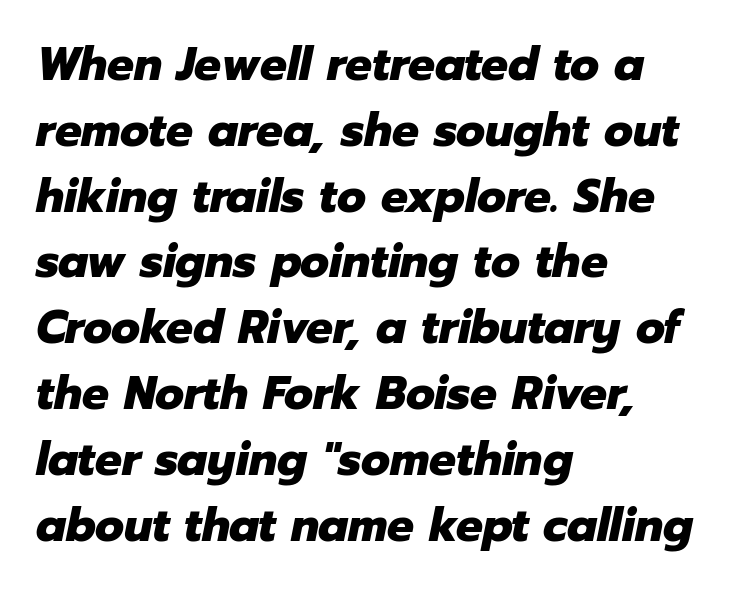
Caption: bold face, heavy strokes. You could call the tracking neutral — neither tight nor loose. Visually the block forms a straight wall on the left and a jagged coastline on the right. Check the space under the baseline: it is left empty. How would I describe the line gaps? Plain and ordinary. Characters are canted at an angle relative to the baseline's perpendicular.
